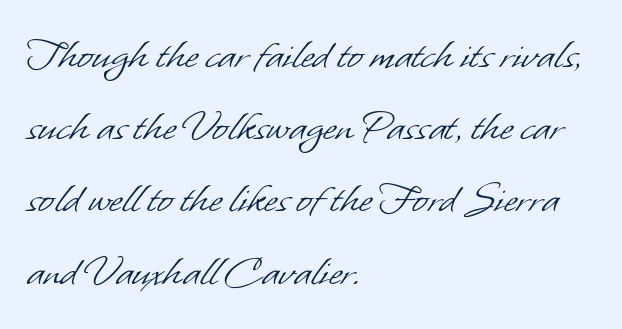
One-word summary of the alignment: left. The passage shown is typeset with a sans-serif family. Weight class: somewhere from thin through regular. The line texture is even and compact thanks to regular tracking. This rendering features lettering with no underline. Vertical spacing — default.
